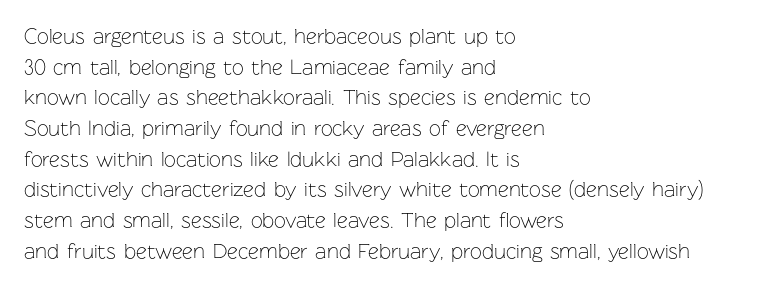
{"italic": "no", "bold": "no", "underline": "no", "align": "left", "line_spacing": "normal", "line_spacing_ratio": 1.46, "letter_spacing": "normal", "letter_spacing_em": 0.0, "glyph_px": 21}
